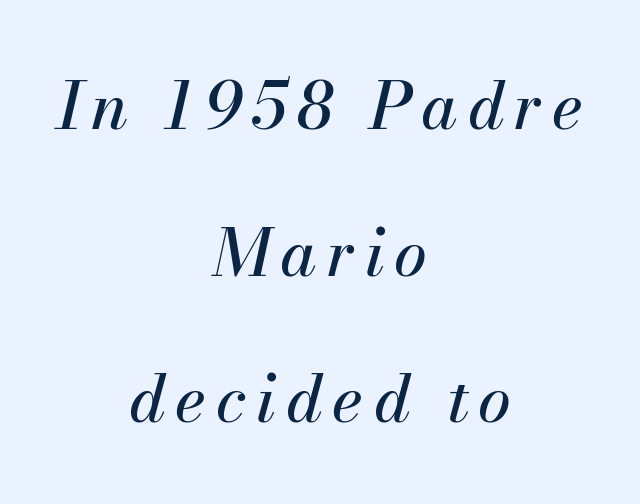
{"italic": "yes", "lean": "right", "slant_degrees": 13, "width": "normal", "stroke_contrast": "medium", "x_height": "small", "monospaced": "no", "underline": "no", "align": "center", "line_spacing": "loose", "line_spacing_ratio": 2.22, "glyph_px": 66}
